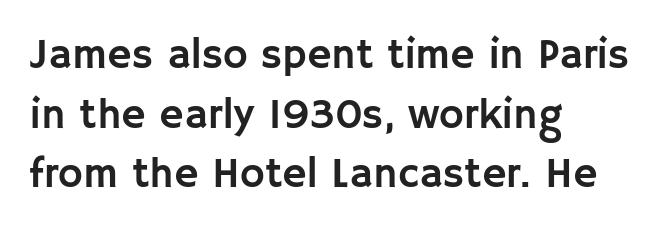
The image shows 42 px sans-serif type, upright; set left-aligned, normal line spacing (1.42x), normal letter spacing, not underlined; low stroke contrast and a large x-height.
